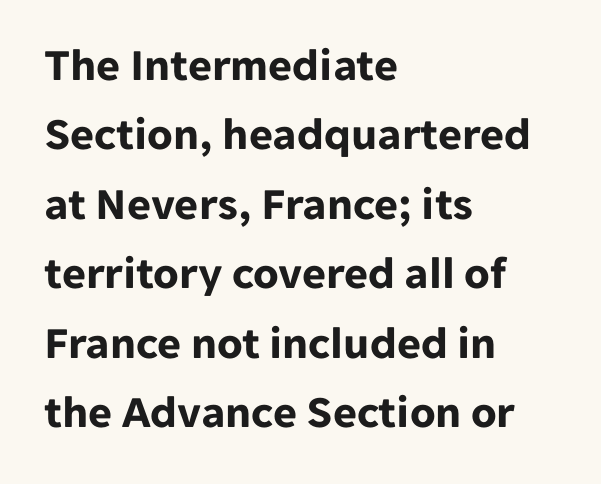
The image shows 46 px bold sans-serif type, upright; set left-aligned, normal line spacing (1.51x), normal letter spacing, not underlined; low stroke contrast and a medium x-height.
